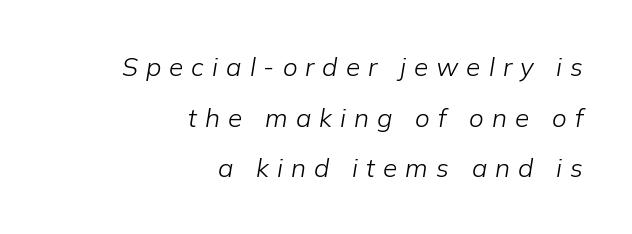
Q: Is the text bold? A: No.
Q: Is the text italic (slanted)? A: Yes, it leans right by about 9 degrees.
Q: Is the text underlined? A: No.
Q: How is the paragraph aligned? A: Right-aligned.
Q: Is the spacing between letters normal or unusually wide? A: Unusually wide.
Q: Is the spacing between lines tight, normal or loose? A: Loose.
